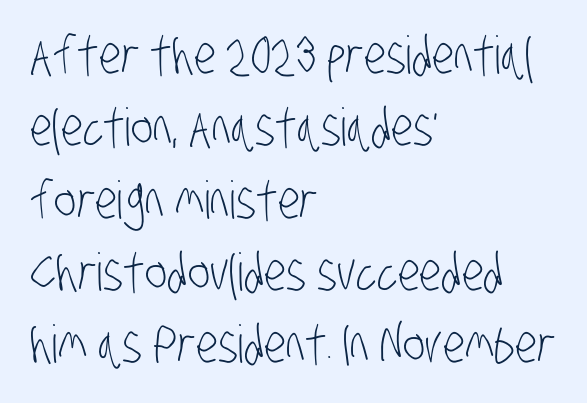
Q: Is the text bold? A: No.
Q: Is the typeface a serif or a sans-serif typeface? A: Sans-serif.
Q: Is the text underlined? A: No.
Q: How is the paragraph aligned? A: Left-aligned.
Q: Is the spacing between letters normal or unusually wide? A: Normal.
Q: Is the spacing between lines tight, normal or loose? A: Normal.
Q: Width (condensed, normal, or wide)? A: Condensed.
Q: Stroke contrast? A: Low.
Q: x-height? A: Large.
Q: Monospaced? A: No.
